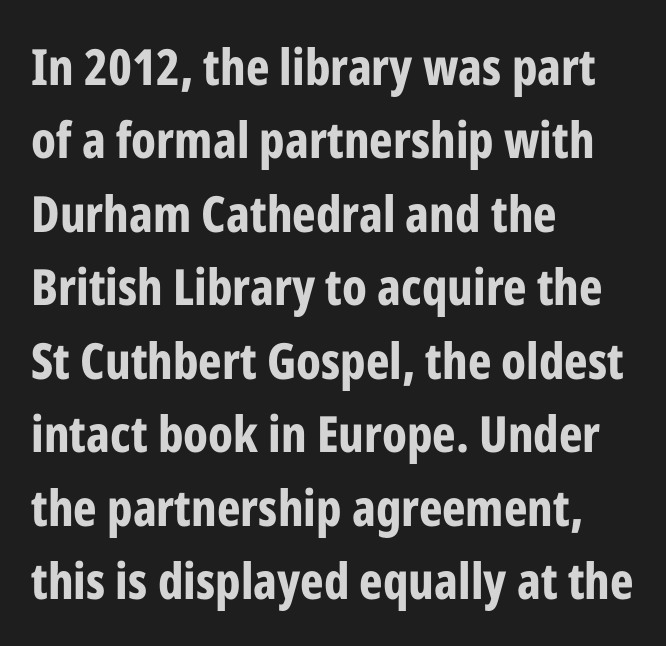
Is the block centered? No — it sits flush against the left margin. The letters are bold, with thick, heavy strokes. Proportional: the letters do not fall into vertical columns. Characters follow at the spacing the type designer built in. Rule under the text: the space is simply empty. Note: no serifs on the glyphs.
